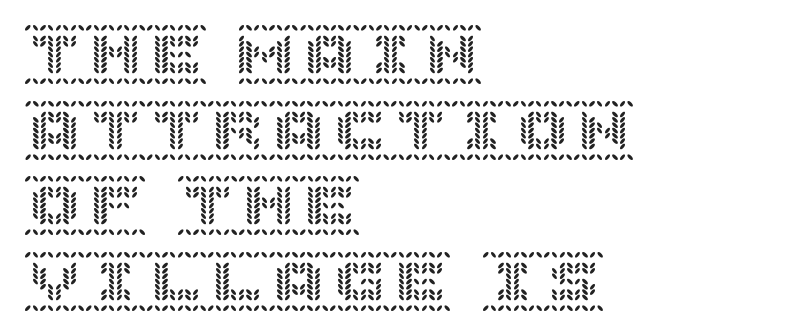
The image shows 61 px text type, upright; set left-aligned, line spacing 1.24x, normal letter spacing, not underlined; a large x-height.
